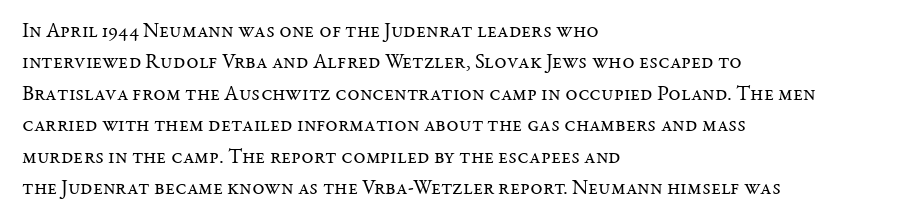
Each row of text sits above clean, open space. Italic? Not at all — the glyphs are vertical. Typeset ragged right — the left edge is the straight one. Each word holds together tightly as a unit, with standard inter-letter gaps. Interline gaps are of average width in this sample.
